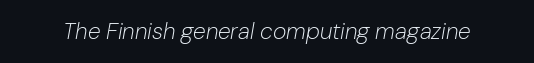
Q: Is the text bold? A: No.
Q: Is the text italic (slanted)? A: Yes, it leans right by about 10 degrees.
Q: Is the text underlined? A: No.
Q: Is the spacing between letters normal or unusually wide? A: Normal.
